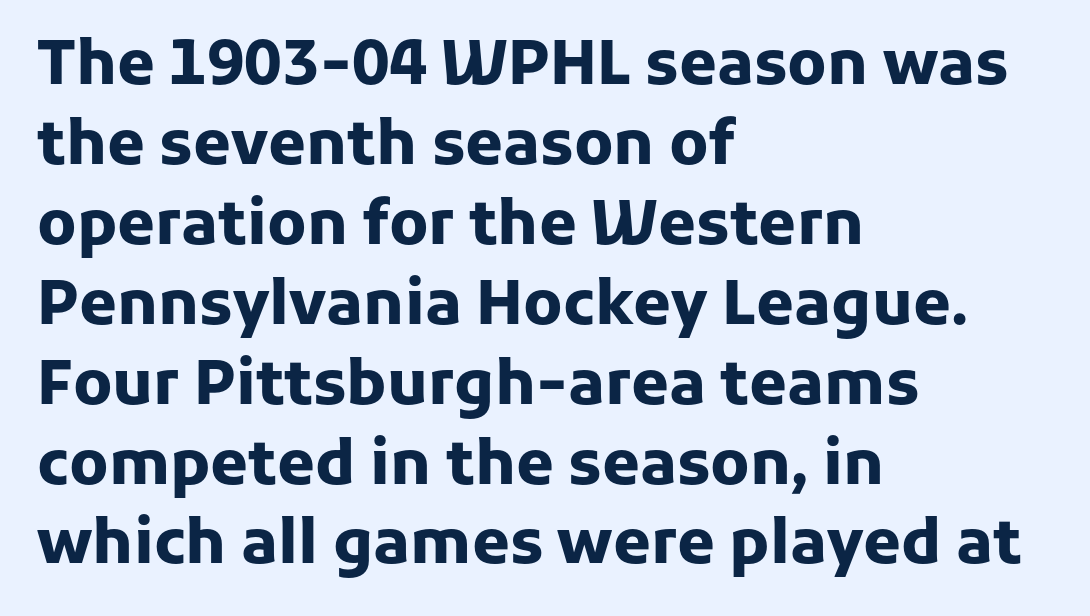
The vertical gap from one line to the next is medium. The characters look thick and weighty, a clear bold. The gaps between neighbouring characters are ordinary and unremarkable. Vertical strokes here are truly vertical. Spacing verdict: proportional, widths tailored to each character. The glyphs are unaccompanied by any horizontal stroke below them.
